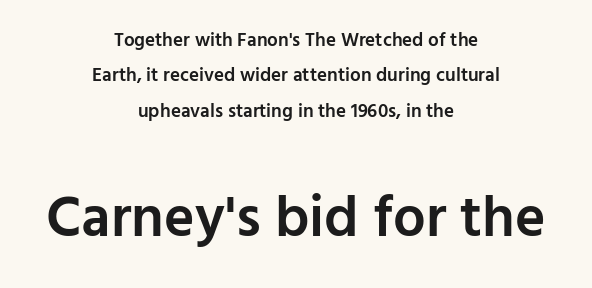
Q: Is the text bold? A: Semi-bold.
Q: Is the text italic (slanted)? A: No, it is upright.
Q: Is the typeface a serif or a sans-serif typeface? A: Sans-serif.
Q: Is the text underlined? A: No.
Q: How is the paragraph aligned? A: Centered.
Q: Is the spacing between letters normal or unusually wide? A: Normal.
Q: Which block of text is set in a larger size, the first (top) or the second (bottom)? A: The second (bottom) one.
Q: Width (condensed, normal, or wide)? A: Normal.
Q: Stroke contrast? A: Low.
Q: x-height? A: Medium.
Q: Monospaced? A: No.
